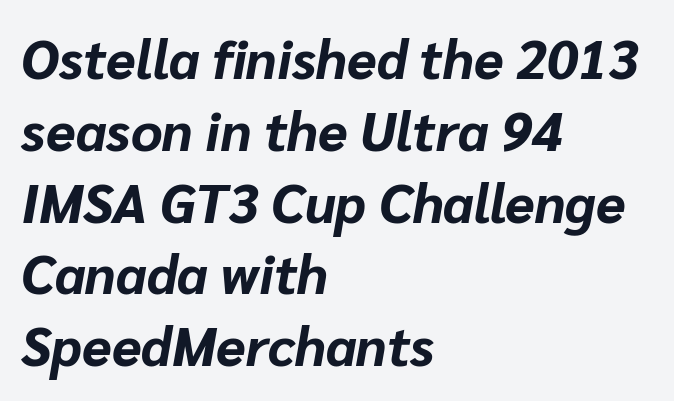
The image shows 54 px bold type, italic (leaning right); set left-aligned, normal line spacing (1.33x), normal letter spacing, not underlined; low stroke contrast and a medium x-height.
